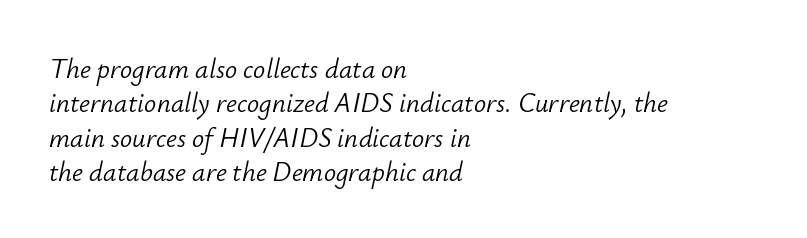
{"italic": "yes", "lean": "right", "slant_degrees": 12, "bold": "no", "underline": "no", "align": "left", "line_spacing": "normal", "line_spacing_ratio": 1.27, "letter_spacing": "normal", "letter_spacing_em": 0.0, "glyph_px": 27}
